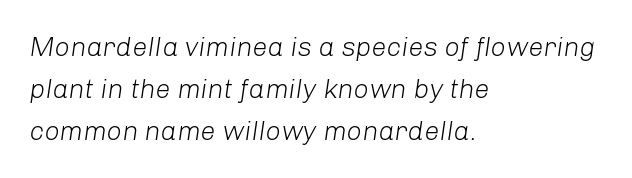
Decoration check: the copy has no underline. In terms of posture, this sample is oblique. The vertical gap from one line to the next is medium. Weight class: somewhere from thin through regular. What stands out about the letter spacing? Nothing — it is the standard amount. The text block is weighted toward the left margin, trailing off unevenly rightward.
